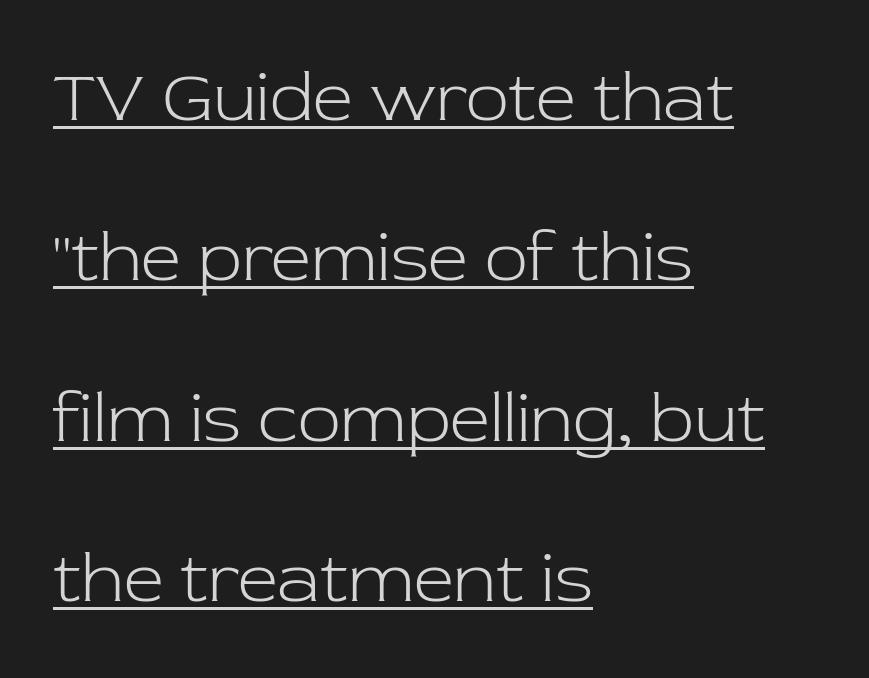
The image shows 71 px light serif type, upright; set left-aligned, loose line spacing (2.26x), normal letter spacing, underlined; low stroke contrast and a medium x-height.
